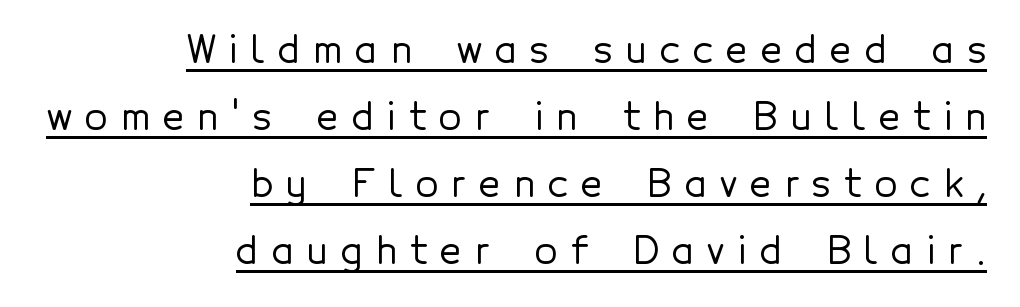
The image shows 37 px sans-serif type, upright; set right-aligned, line spacing 1.81x, unusually wide letter spacing (+0.36 em), underlined; a medium x-height.
